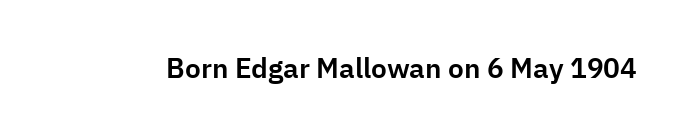
The image shows 28 px sans-serif type, upright; set normal letter spacing, not underlined; low stroke contrast and a medium x-height.
